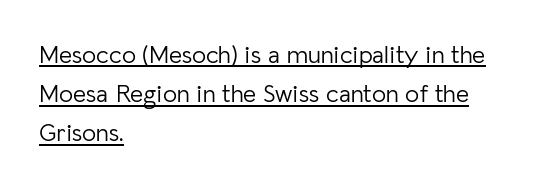
Q: Is the text bold? A: No.
Q: Is the text italic (slanted)? A: No, it is upright.
Q: Is the text underlined? A: Yes.
Q: How is the paragraph aligned? A: Left-aligned.
Q: Is the spacing between letters normal or unusually wide? A: Normal.
Q: Is the spacing between lines tight, normal or loose? A: Normal.
